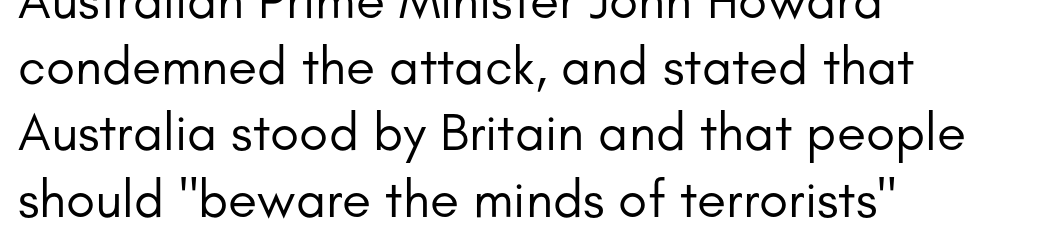
The image shows 53 px regular-weight sans-serif type, upright; set left-aligned, normal line spacing (1.25x), normal letter spacing, not underlined; low stroke contrast and a small x-height.
